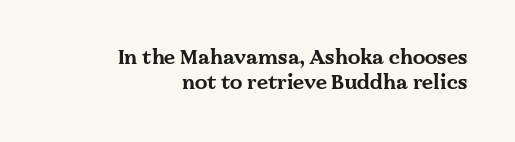
Q: Is the text bold? A: Yes.
Q: Is the text italic (slanted)? A: No, it is upright.
Q: Is the text underlined? A: No.
Q: How is the paragraph aligned? A: Right-aligned.
Q: Is the spacing between letters normal or unusually wide? A: Normal.
Q: Is the spacing between lines tight, normal or loose? A: Normal.
